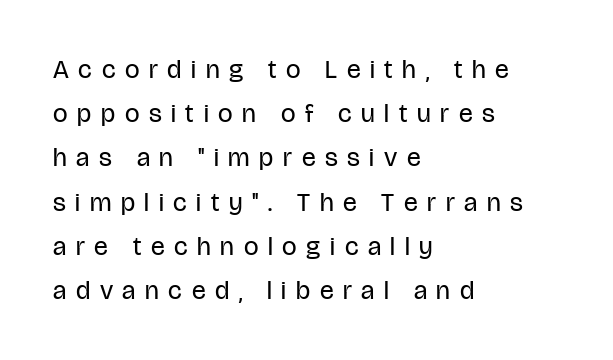
Q: Is the text bold? A: No.
Q: Is the text italic (slanted)? A: No, it is upright.
Q: Is the text underlined? A: No.
Q: How is the paragraph aligned? A: Left-aligned.
Q: Is the spacing between letters normal or unusually wide? A: Unusually wide.
Q: Is the spacing between lines tight, normal or loose? A: Normal.
